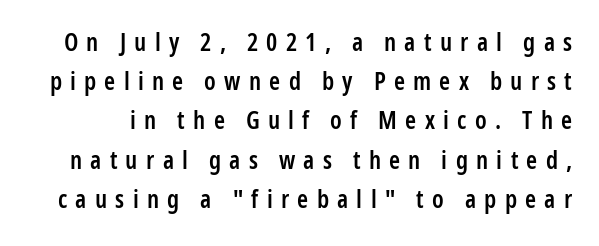
Q: Is the text bold? A: Semi-bold.
Q: Is the text italic (slanted)? A: No, it is upright.
Q: Is the text underlined? A: No.
Q: Is the spacing between letters normal or unusually wide? A: Unusually wide.
Q: Is the spacing between lines tight, normal or loose? A: Normal.
